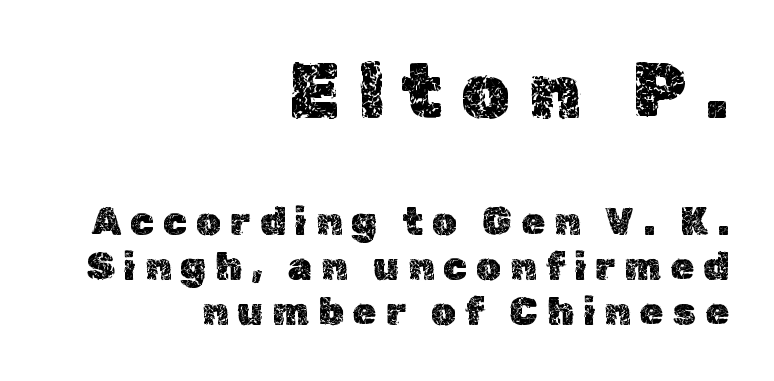
A bare baseline throughout the passage. Observe the wide spacing: letters keep a clear distance from each other. Every row of glyphs terminates at an identical x-position on the right. Posture: vertical. The letters in the upper block stand taller than those in the block below.
